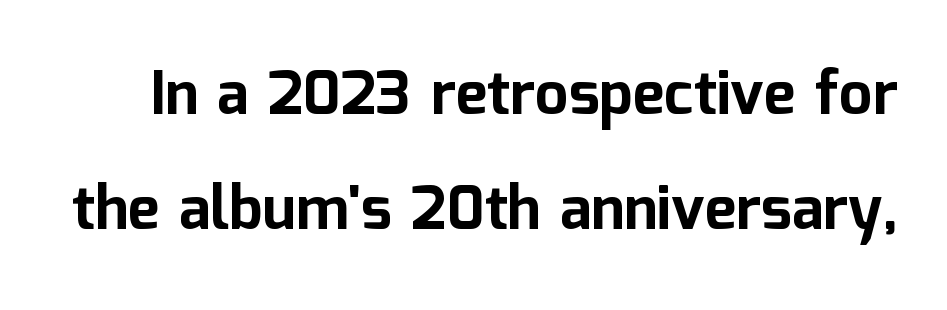
Q: Is the text bold? A: Yes.
Q: Is the text italic (slanted)? A: No, it is upright.
Q: Is the typeface a serif or a sans-serif typeface? A: Sans-serif.
Q: Is the text underlined? A: No.
Q: Is the spacing between letters normal or unusually wide? A: Normal.
Q: Is the spacing between lines tight, normal or loose? A: Loose.
Q: Width (condensed, normal, or wide)? A: Normal.
Q: Stroke contrast? A: Low.
Q: x-height? A: Medium.
Q: Monospaced? A: No.
